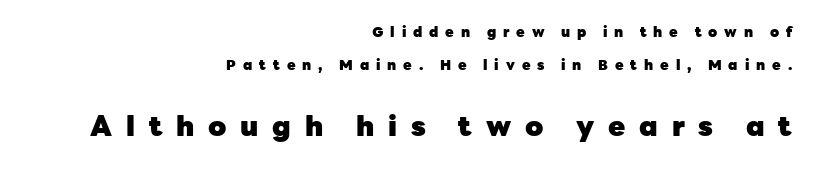
The image shows 28 px heavy sans-serif type, upright; set right-aligned, loose line spacing (2.38x), unusually wide letter spacing (+0.49 em), not underlined; the second (bottom) block is 2.0x larger; low stroke contrast and a medium x-height.
